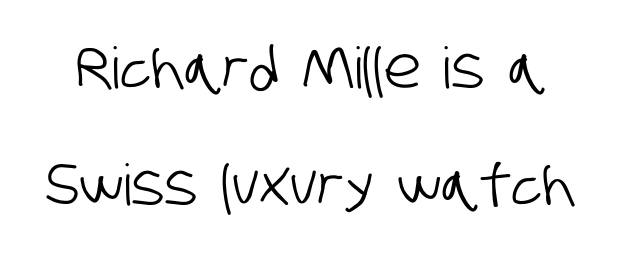
These lines stand farther apart than default settings would place them. Check under the words: just untouched page. You could not count columns in this text — the font is proportionally spaced. Spacing between characters is what you'd get straight out of the box. The characters display no serif detailing; their extremities are plain.
